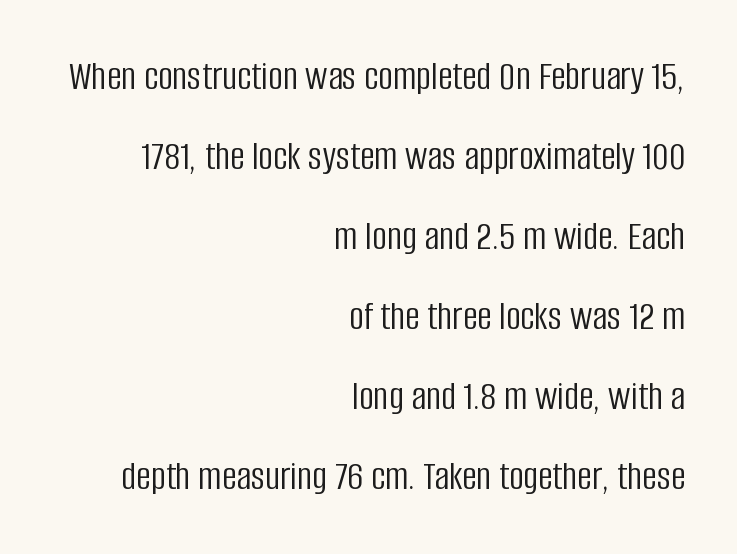
Q: Is the text bold? A: No.
Q: Is the text italic (slanted)? A: No, it is upright.
Q: Is the typeface a serif or a sans-serif typeface? A: Sans-serif.
Q: Is the text underlined? A: No.
Q: How is the paragraph aligned? A: Right-aligned.
Q: Is the spacing between letters normal or unusually wide? A: Normal.
Q: Is the spacing between lines tight, normal or loose? A: Loose.
Q: Width (condensed, normal, or wide)? A: Condensed.
Q: Stroke contrast? A: Low.
Q: x-height? A: Large.
Q: Monospaced? A: No.
